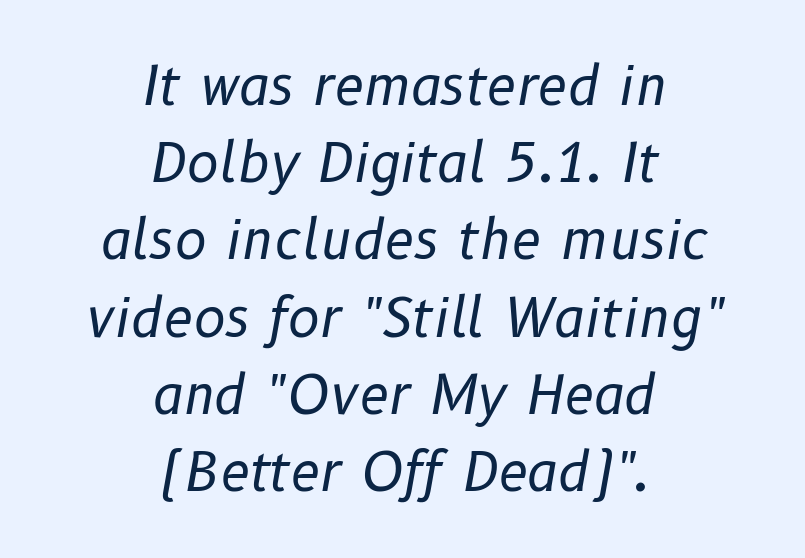
Inter-character spacing is left at the font's built-in metrics. Rendered with sloped, italic letterforms. Vertical spacing — default. Do the characters align in a grid? No, the font is proportional. These lines are centered, leaving both edges ragged. The typeface has the unassuming heft of standard copy or less.
